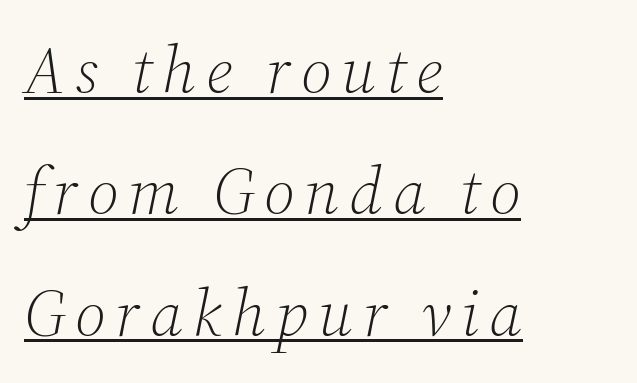
{"serif": "yes", "italic": "yes", "lean": "right", "slant_degrees": 12, "bold": "no", "weight": "light", "width": "normal", "stroke_contrast": "medium", "x_height": "medium", "monospaced": "no", "underline": "yes", "align": "left", "line_spacing_ratio": 1.84, "glyph_px": 66}
